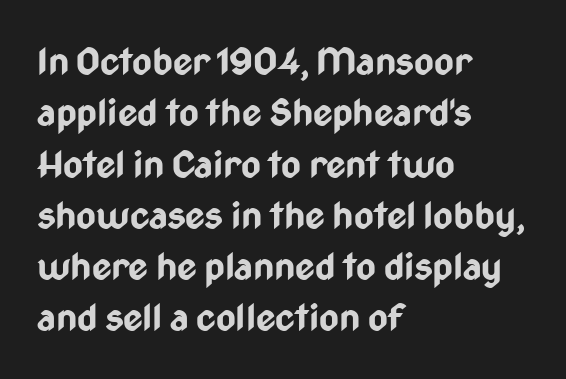
Q: Is the text bold? A: Yes.
Q: Is the text italic (slanted)? A: No, it is upright.
Q: Is the typeface a serif or a sans-serif typeface? A: Sans-serif.
Q: Is the text underlined? A: No.
Q: How is the paragraph aligned? A: Left-aligned.
Q: Is the spacing between letters normal or unusually wide? A: Normal.
Q: Is the spacing between lines tight, normal or loose? A: Normal.
Q: Width (condensed, normal, or wide)? A: Condensed.
Q: Stroke contrast? A: Low.
Q: x-height? A: Medium.
Q: Monospaced? A: No.
